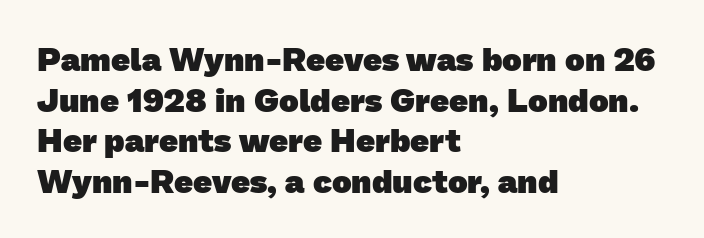
{"serif": "no", "bold": "yes", "weight": "heavy", "width": "normal", "stroke_contrast": "low", "x_height": "medium", "monospaced": "no", "underline": "no", "align": "left", "line_spacing_ratio": 1.23, "letter_spacing": "normal", "letter_spacing_em": 0.0, "glyph_px": 33}
